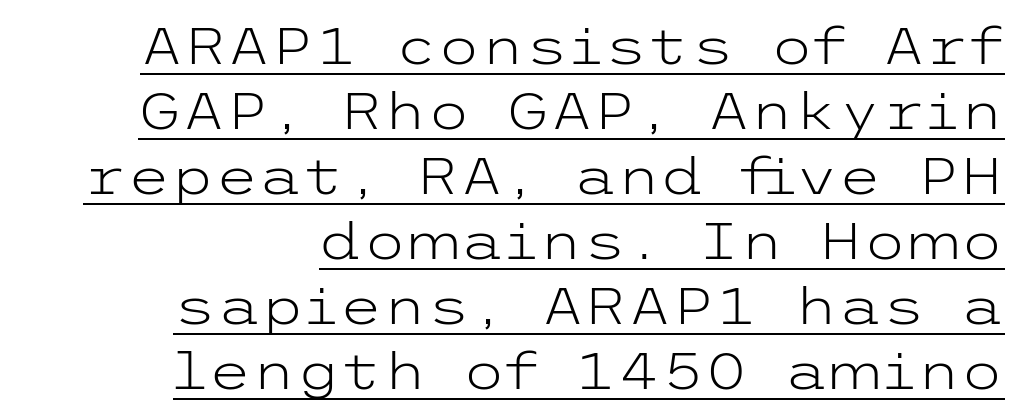
The image shows 50 px light, wide sans-serif type, upright; set right-aligned, normal line spacing (1.3x), normal letter spacing, underlined; low stroke contrast and a medium x-height.
